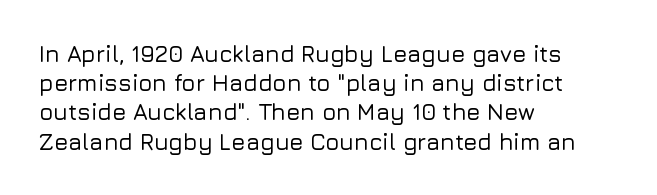
Interline gaps are of average width in this sample. Short note: letters normally spaced. Posture: vertical. The strip under each line holds only bare page. Which margin do the lines hug? The left one — the right edge is uneven.
